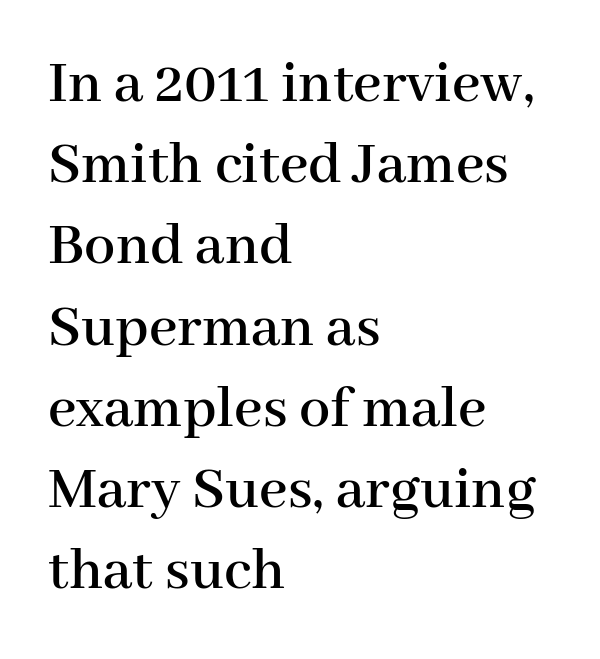
{"serif": "yes", "italic": "no", "width": "normal", "stroke_contrast": "high", "x_height": "medium", "monospaced": "no", "underline": "no", "align": "left", "line_spacing": "normal", "line_spacing_ratio": 1.31, "letter_spacing": "normal", "letter_spacing_em": 0.0, "glyph_px": 62}
